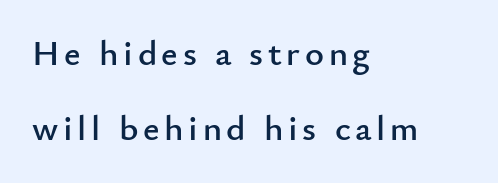
{"serif": "no", "italic": "no", "width": "normal", "stroke_contrast": "low", "x_height": "small", "monospaced": "no", "underline": "no", "align": "left", "line_spacing": "loose", "line_spacing_ratio": 2.08, "glyph_px": 36}
